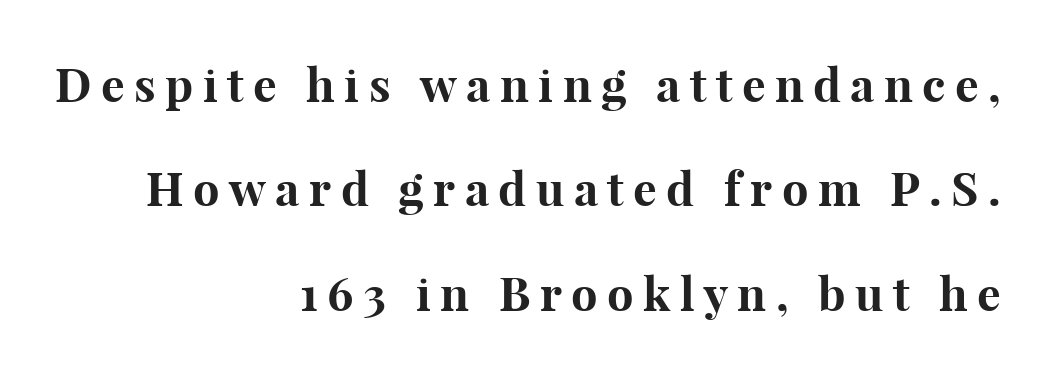
The image shows 47 px bold serif type, upright; set right-aligned, loose line spacing (2.22x), unusually wide letter spacing (+0.2 em), not underlined; high stroke contrast and a medium x-height.
